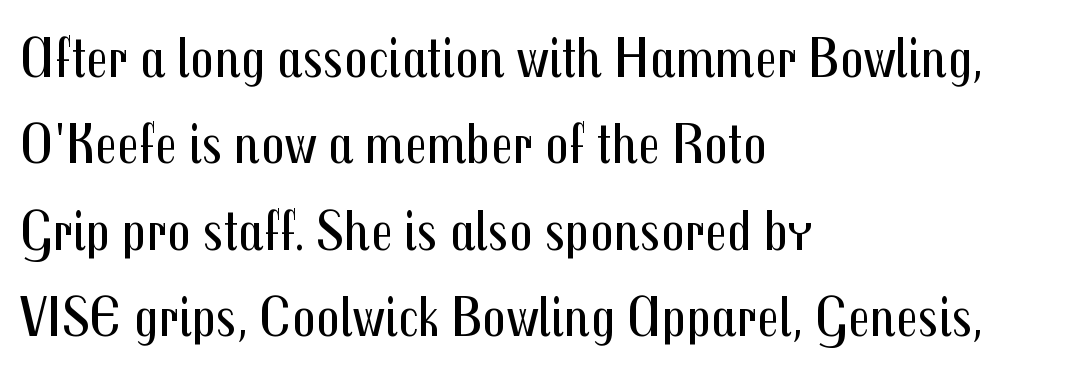
The image shows 58 px regular-weight, condensed sans-serif type, upright; set left-aligned, normal line spacing (1.49x), normal letter spacing, not underlined; medium stroke contrast and a medium x-height.
